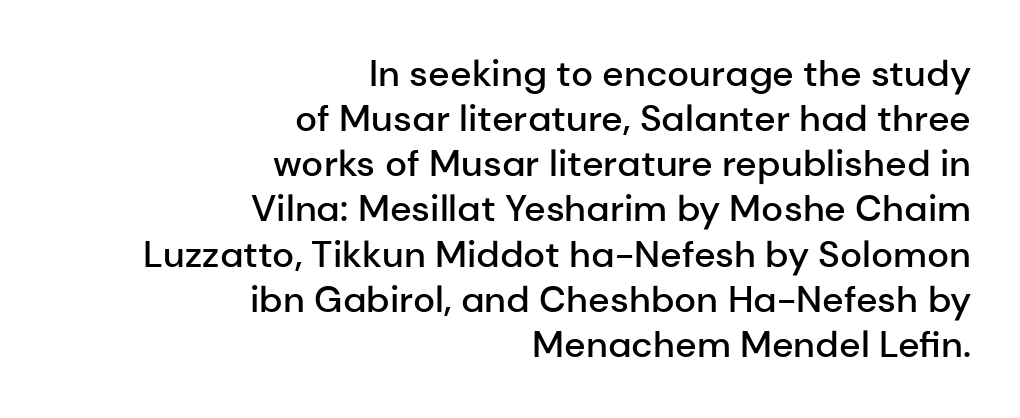
Q: Is the text bold? A: Semi-bold.
Q: Is the text italic (slanted)? A: No, it is upright.
Q: Is the typeface a serif or a sans-serif typeface? A: Sans-serif.
Q: Is the text underlined? A: No.
Q: How is the paragraph aligned? A: Right-aligned.
Q: Is the spacing between letters normal or unusually wide? A: Normal.
Q: Width (condensed, normal, or wide)? A: Normal.
Q: Stroke contrast? A: Low.
Q: x-height? A: Medium.
Q: Monospaced? A: No.
